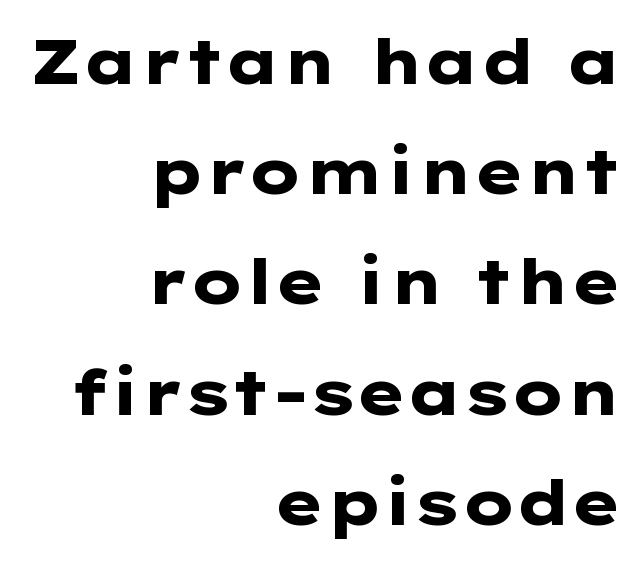
Q: Is the text bold? A: Yes.
Q: Is the text italic (slanted)? A: No, it is upright.
Q: Is the typeface a serif or a sans-serif typeface? A: Sans-serif.
Q: Is the text underlined? A: No.
Q: How is the paragraph aligned? A: Right-aligned.
Q: Is the spacing between letters normal or unusually wide? A: Normal.
Q: Width (condensed, normal, or wide)? A: Wide.
Q: Stroke contrast? A: Low.
Q: x-height? A: Medium.
Q: Monospaced? A: No.
